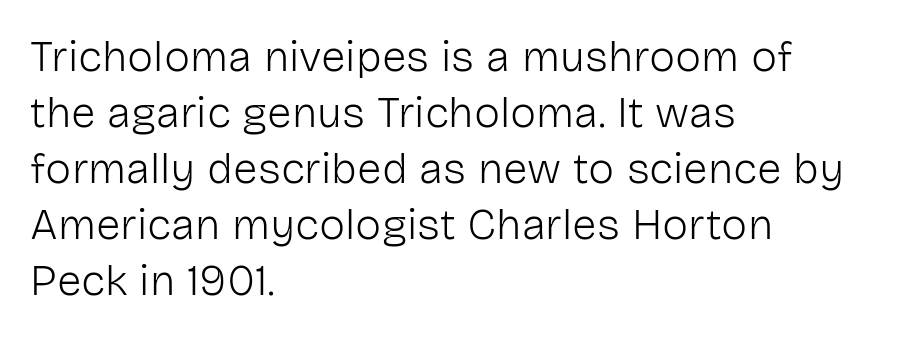
{"serif": "no", "italic": "no", "bold": "no", "weight": "light", "width": "normal", "stroke_contrast": "low", "x_height": "medium", "monospaced": "no", "underline": "no", "align": "left", "line_spacing": "normal", "line_spacing_ratio": 1.27, "letter_spacing": "normal", "letter_spacing_em": 0.0, "glyph_px": 44}
